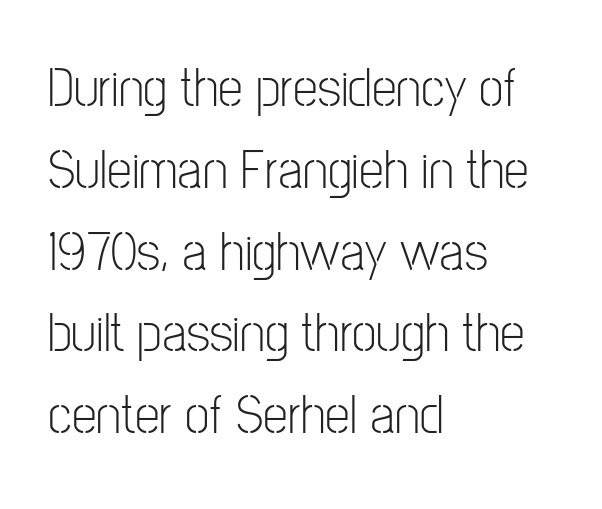
The image shows 56 px light, condensed sans-serif type, upright; set left-aligned, normal line spacing (1.46x), normal letter spacing, not underlined; low stroke contrast and a medium x-height.
